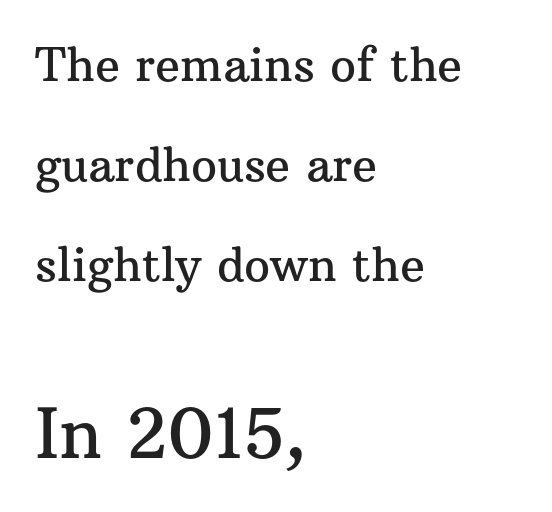
The image shows 69 px serif type, upright; set left-aligned, loose line spacing (2.17x), normal letter spacing, not underlined; the second (bottom) block is 1.5x larger; medium stroke contrast and a medium x-height.
